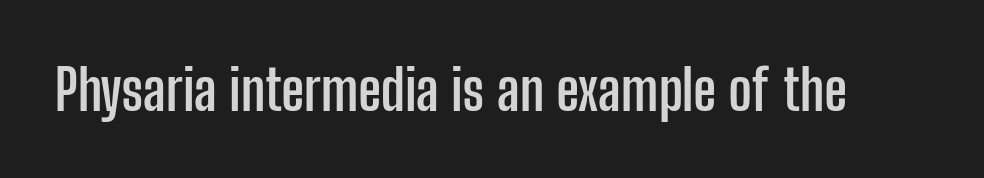
Q: Is the text bold? A: Yes.
Q: Is the text italic (slanted)? A: No, it is upright.
Q: Is the typeface a serif or a sans-serif typeface? A: Sans-serif.
Q: Is the text underlined? A: No.
Q: Is the spacing between letters normal or unusually wide? A: Normal.
Q: Width (condensed, normal, or wide)? A: Condensed.
Q: Stroke contrast? A: Low.
Q: x-height? A: Medium.
Q: Monospaced? A: No.
